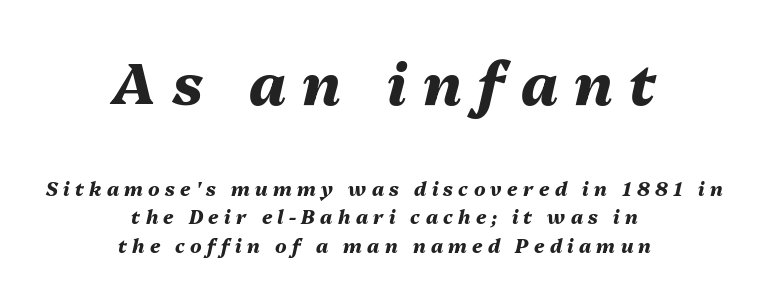
Q: Is the text bold? A: Yes.
Q: Is the text italic (slanted)? A: Yes, it leans right by about 13 degrees.
Q: Is the text underlined? A: No.
Q: How is the paragraph aligned? A: Centered.
Q: Is the spacing between letters normal or unusually wide? A: Unusually wide.
Q: Is the spacing between lines tight, normal or loose? A: Normal.
Q: Which block of text is set in a larger size, the first (top) or the second (bottom)? A: The first (top) one.
Q: Width (condensed, normal, or wide)? A: Normal.
Q: Stroke contrast? A: Medium.
Q: x-height? A: Medium.
Q: Monospaced? A: No.
